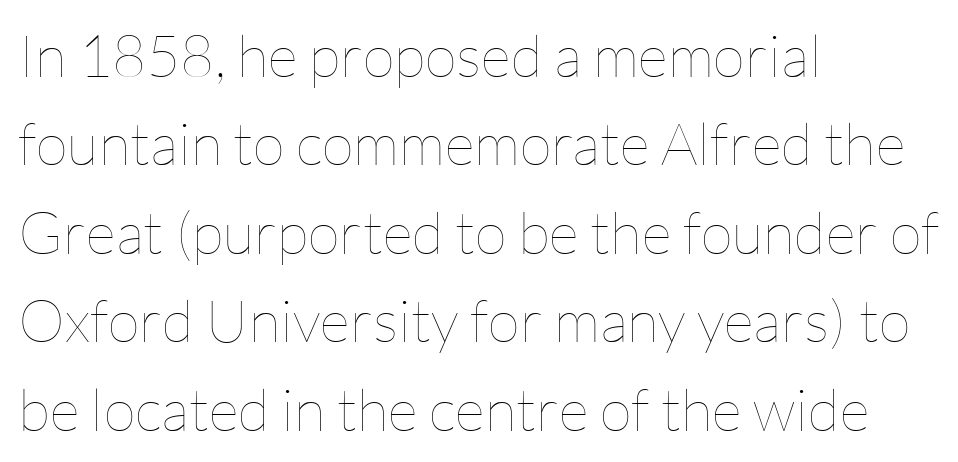
{"italic": "no", "bold": "no", "weight": "thin", "width": "normal", "stroke_contrast": "low", "x_height": "medium", "monospaced": "no", "underline": "no", "align": "left", "line_spacing": "normal", "line_spacing_ratio": 1.5, "letter_spacing": "normal", "letter_spacing_em": 0.0, "glyph_px": 59}
